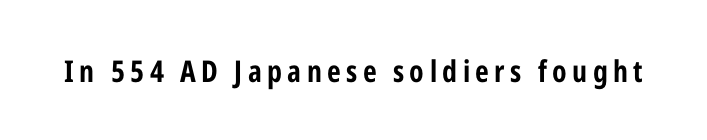
{"serif": "no", "italic": "no", "width": "condensed", "stroke_contrast": "low", "x_height": "medium", "monospaced": "no", "underline": "no", "glyph_px": 30}
